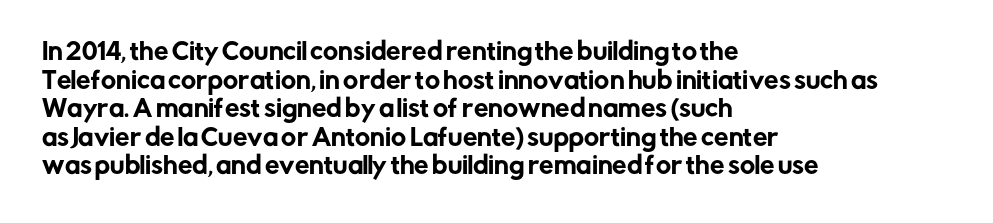
{"italic": "no", "underline": "no", "align": "left", "line_spacing_ratio": 1.24, "letter_spacing": "normal", "letter_spacing_em": 0.0, "glyph_px": 23}
